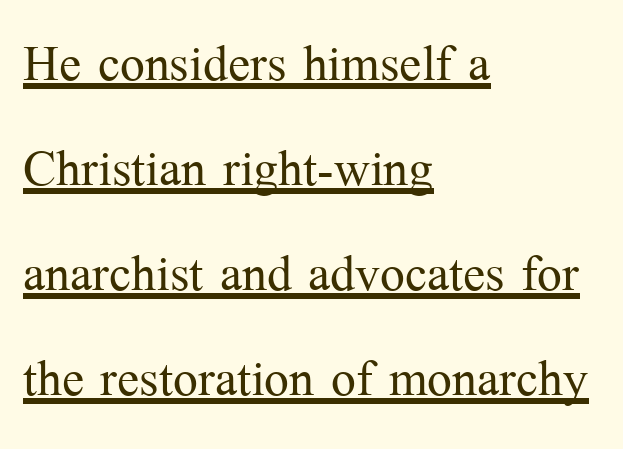
Q: Is the text bold? A: No.
Q: Is the text italic (slanted)? A: No, it is upright.
Q: Is the typeface a serif or a sans-serif typeface? A: Serif.
Q: Is the text underlined? A: Yes.
Q: How is the paragraph aligned? A: Left-aligned.
Q: Is the spacing between letters normal or unusually wide? A: Normal.
Q: Is the spacing between lines tight, normal or loose? A: Normal.
Q: Width (condensed, normal, or wide)? A: Normal.
Q: Stroke contrast? A: Medium.
Q: x-height? A: Medium.
Q: Monospaced? A: No.
